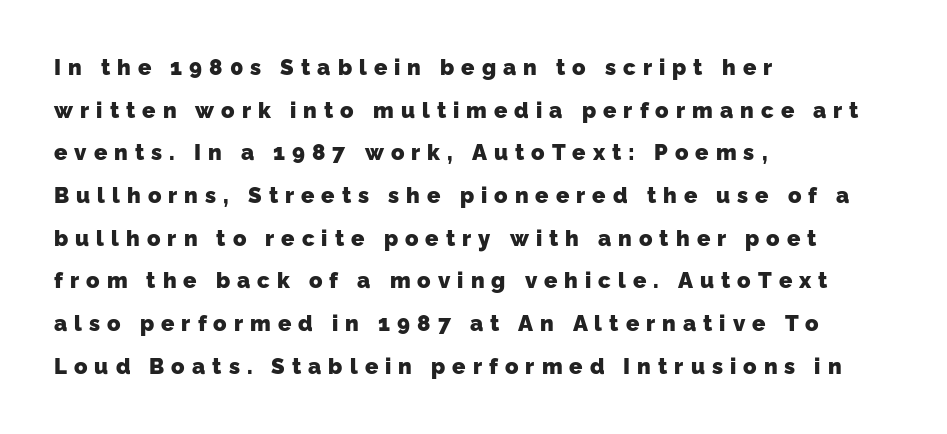
Q: Is the text bold? A: Yes.
Q: Is the text underlined? A: No.
Q: How is the paragraph aligned? A: Left-aligned.
Q: Is the spacing between letters normal or unusually wide? A: Unusually wide.
Q: Is the spacing between lines tight, normal or loose? A: Loose.
